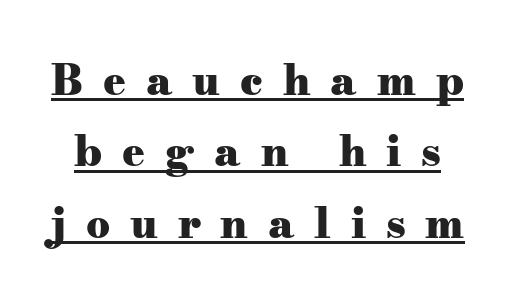
Q: Is the text bold? A: Yes.
Q: Is the text italic (slanted)? A: No, it is upright.
Q: Is the typeface a serif or a sans-serif typeface? A: Serif.
Q: Is the text underlined? A: Yes.
Q: Is the spacing between letters normal or unusually wide? A: Unusually wide.
Q: Is the spacing between lines tight, normal or loose? A: Normal.
Q: Width (condensed, normal, or wide)? A: Wide.
Q: Stroke contrast? A: Medium.
Q: x-height? A: Small.
Q: Monospaced? A: No.
